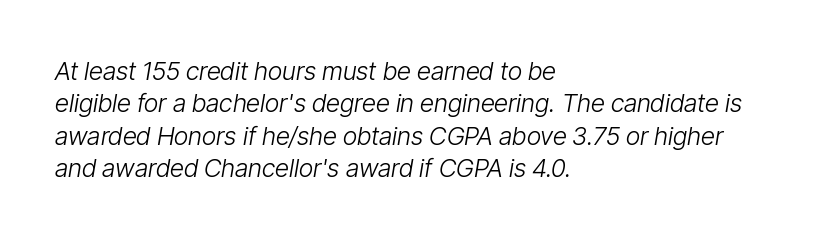
Q: Is the text bold? A: No.
Q: Is the text italic (slanted)? A: Yes, it leans right by about 9 degrees.
Q: Is the text underlined? A: No.
Q: How is the paragraph aligned? A: Left-aligned.
Q: Is the spacing between letters normal or unusually wide? A: Normal.
Q: Is the spacing between lines tight, normal or loose? A: Normal.
